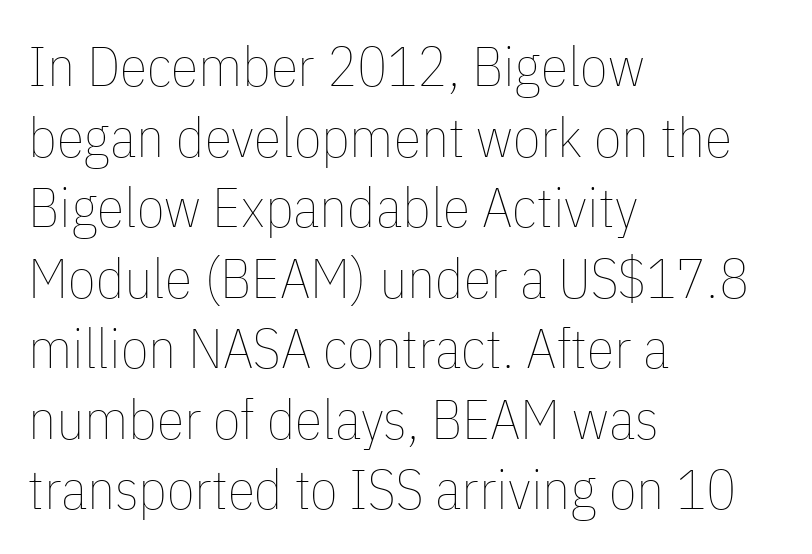
The image shows 56 px thin, condensed type, upright; set left-aligned, normal line spacing (1.26x), normal letter spacing, not underlined; low stroke contrast and a medium x-height.
